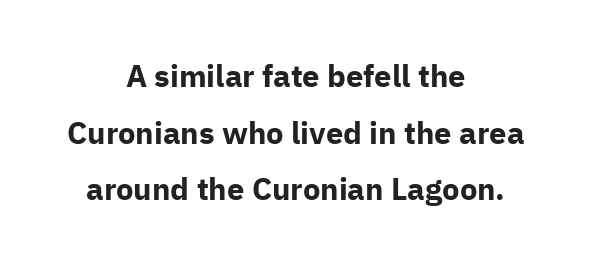
Words appear dense and cohesive because spacing is normal. One-word summary of the alignment: center. I'd call this a sans setting — the letters go barefoot. This is the regular roman posture of the typeface. In terms of weight, the rendering is a true, heavy bold. Do the characters align in a grid? No, the font is proportional.
